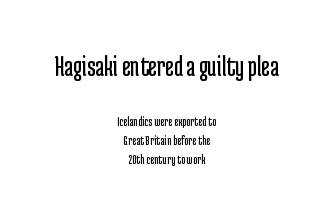
Q: Is the text bold? A: No.
Q: Is the text italic (slanted)? A: No, it is upright.
Q: Is the typeface a serif or a sans-serif typeface? A: Sans-serif.
Q: Is the text underlined? A: No.
Q: How is the paragraph aligned? A: Centered.
Q: Is the spacing between letters normal or unusually wide? A: Normal.
Q: Is the spacing between lines tight, normal or loose? A: Normal.
Q: Which block of text is set in a larger size, the first (top) or the second (bottom)? A: The first (top) one.
Q: Width (condensed, normal, or wide)? A: Condensed.
Q: Stroke contrast? A: Low.
Q: x-height? A: Medium.
Q: Monospaced? A: No.
